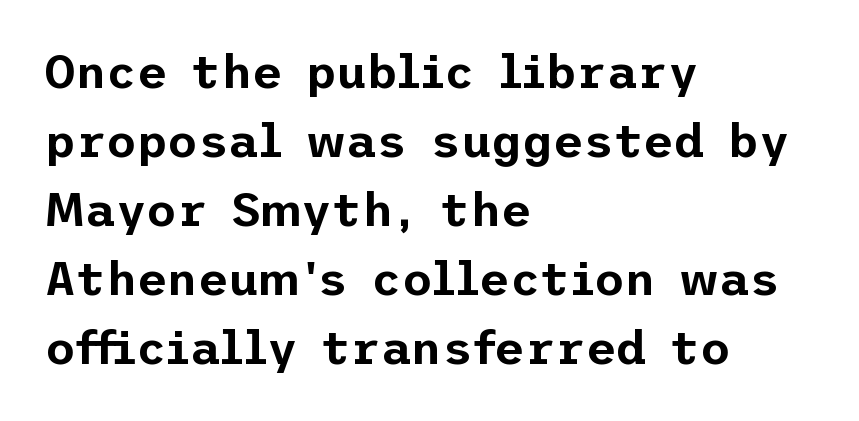
The image shows 47 px sans-serif type, upright; set left-aligned, normal line spacing (1.47x), normal letter spacing, not underlined; low stroke contrast and a medium x-height.
